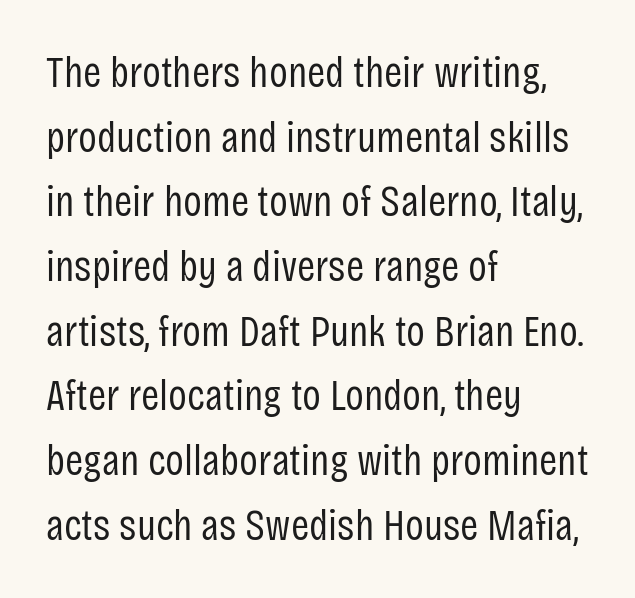
The font sits on the lighter half of the weight spectrum, regular included. The rendering shows plain stroke endings on the letterforms — a sans-serif design. Think of a printed novel: that variable character pitch is what you see here. Descenders hang freely into open space.
